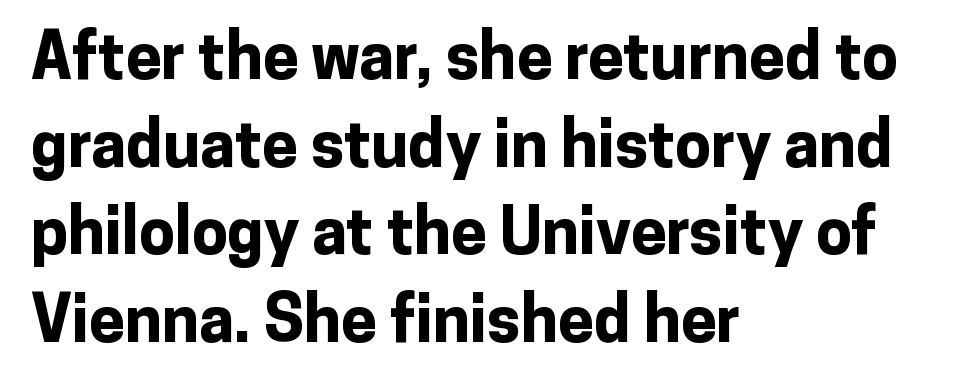
The image shows 64 px bold sans-serif type, upright; set left-aligned, normal line spacing (1.37x), normal letter spacing, not underlined; low stroke contrast and a medium x-height.
